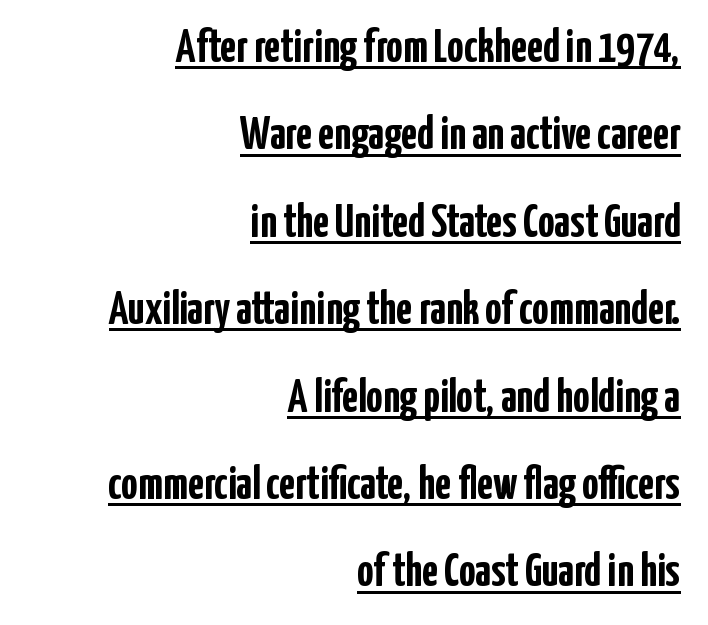
{"serif": "no", "italic": "no", "bold": "yes", "weight": "semibold", "width": "condensed", "stroke_contrast": "low", "x_height": "medium", "monospaced": "no", "underline": "yes", "align": "right", "line_spacing": "loose", "line_spacing_ratio": 1.9, "letter_spacing": "normal", "letter_spacing_em": 0.0, "glyph_px": 46}
